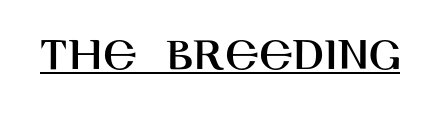
{"serif": "no", "italic": "no", "width": "normal", "stroke_contrast": "high", "x_height": "large", "monospaced": "no", "underline": "yes", "letter_spacing": "normal", "letter_spacing_em": 0.0, "glyph_px": 49}
